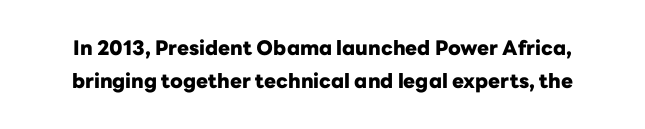
The image shows 20 px bold type, upright; set normal line spacing (1.67x), normal letter spacing, not underlined.
